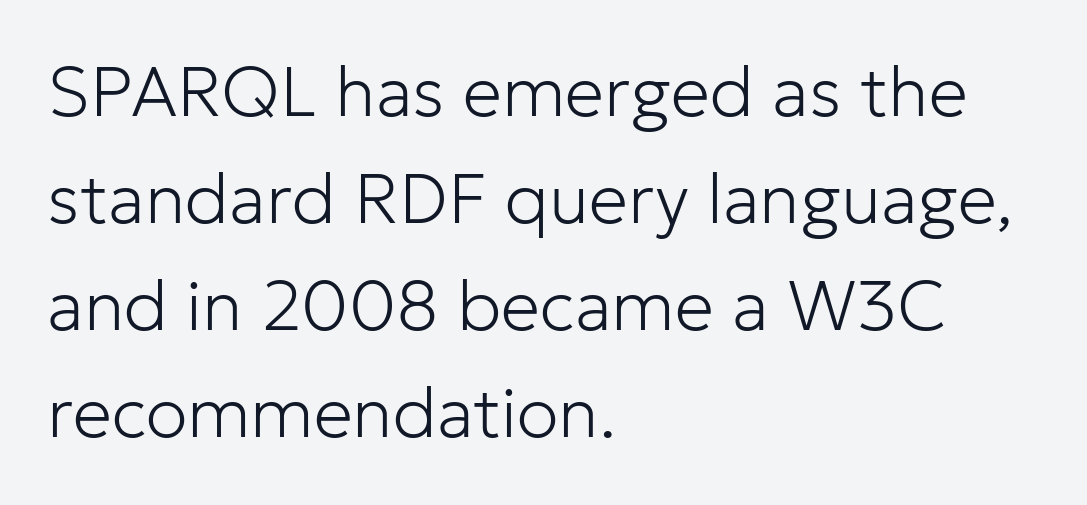
The rag falls on the right side of this text block. Caption: face not bold, strokes unweighted. Descender tails drop into unmarked territory. Notice how descenders clear the ascenders below comfortably — that's standard leading. Each word holds together tightly as a unit, with standard inter-letter gaps. These lines are composed in type without serifs.
